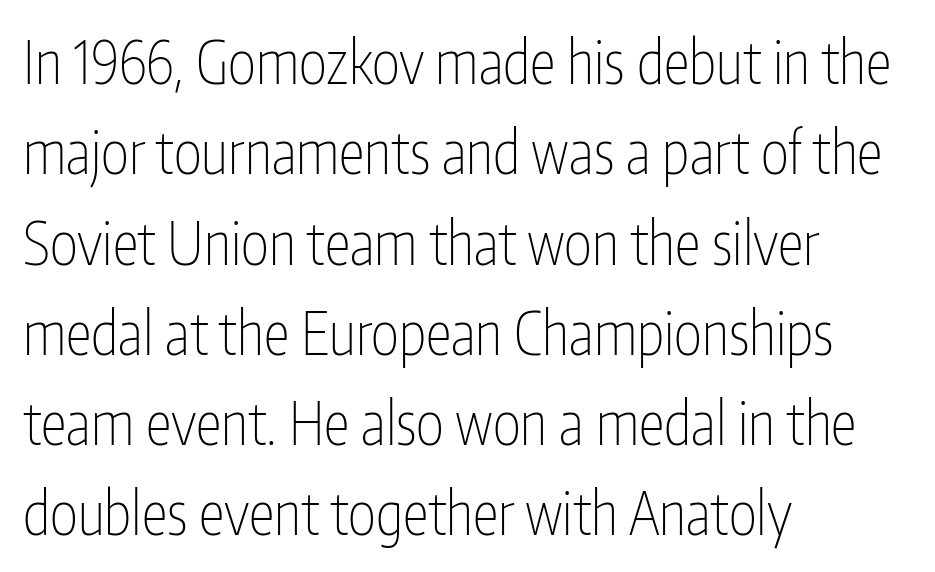
{"serif": "no", "italic": "no", "bold": "no", "weight": "thin", "width": "condensed", "stroke_contrast": "low", "x_height": "medium", "monospaced": "no", "underline": "no", "align": "left", "line_spacing": "normal", "line_spacing_ratio": 1.53, "letter_spacing": "normal", "letter_spacing_em": 0.0, "glyph_px": 59}
